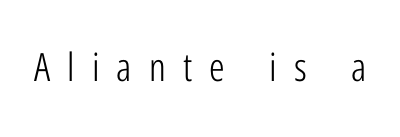
{"serif": "no", "italic": "no", "bold": "no", "weight": "light", "width": "condensed", "stroke_contrast": "low", "x_height": "medium", "monospaced": "no", "underline": "no", "letter_spacing": "wide", "letter_spacing_em": 0.44, "glyph_px": 39}
